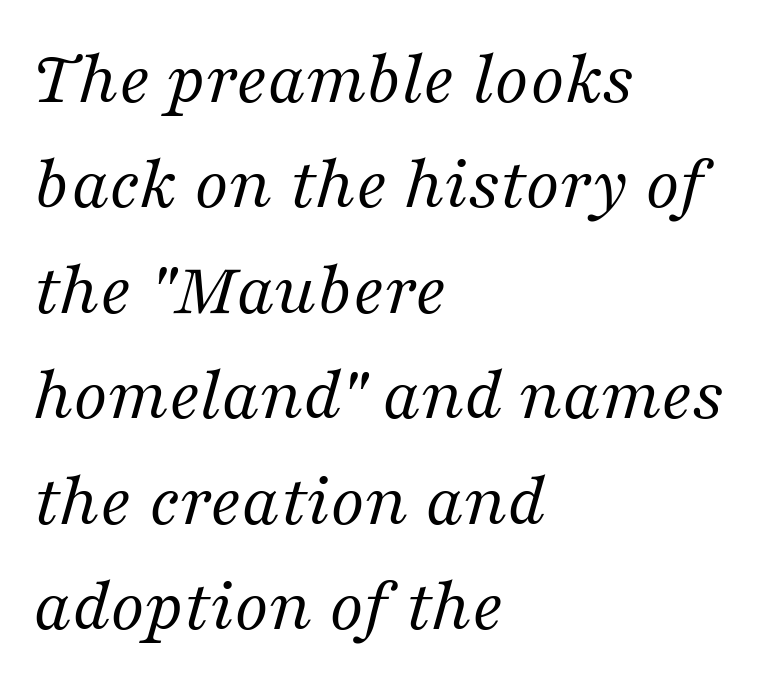
The image shows 77 px regular-weight serif type, italic (leaning right); set left-aligned, normal line spacing (1.37x), normal letter spacing, not underlined; medium stroke contrast and a medium x-height.
